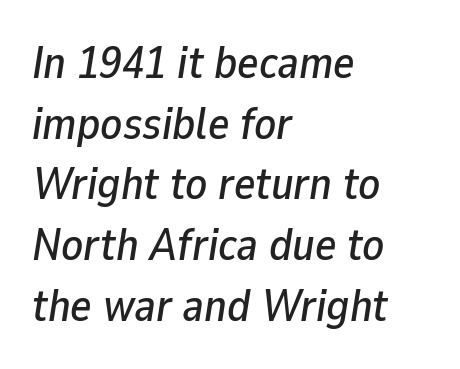
The image shows 45 px text type, italic (leaning right); set left-aligned, normal line spacing (1.35x), normal letter spacing, not underlined; low stroke contrast and a medium x-height.
